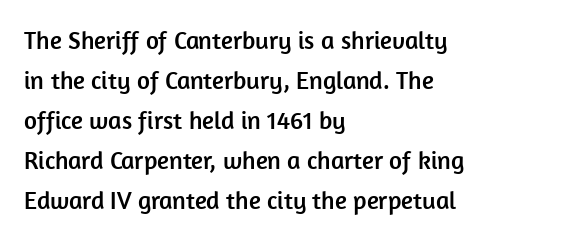
Q: Is the text italic (slanted)? A: No, it is upright.
Q: Is the text underlined? A: No.
Q: How is the paragraph aligned? A: Left-aligned.
Q: Is the spacing between letters normal or unusually wide? A: Normal.
Q: Is the spacing between lines tight, normal or loose? A: Normal.
